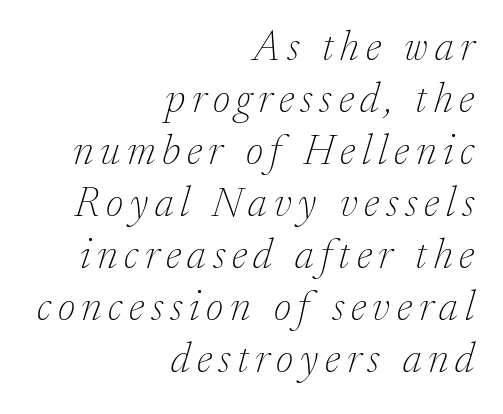
The glyphs look as if they've been sheared to an angle. Looks like regular typesetting: each glyph gets only the width it needs. Caption: multi-line text, flush right, ragged left. Typographically, this falls in the serif category.
